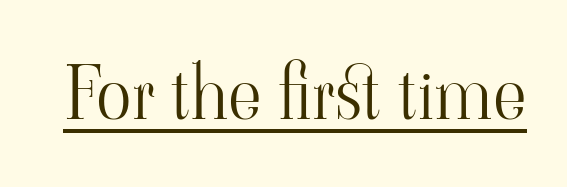
Q: Is the text bold? A: No.
Q: Is the text italic (slanted)? A: No, it is upright.
Q: Is the typeface a serif or a sans-serif typeface? A: Serif.
Q: Is the text underlined? A: Yes.
Q: Is the spacing between letters normal or unusually wide? A: Normal.
Q: Width (condensed, normal, or wide)? A: Normal.
Q: Stroke contrast? A: High.
Q: x-height? A: Small.
Q: Monospaced? A: No.
